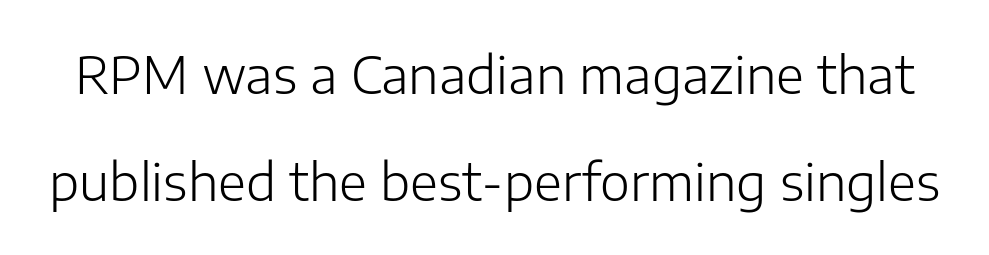
These lines are rendered in a variable-pitch font. Successive baselines arrive slowly, with a big drop between each. In terms of letterspacing, this is plain default setting. To sum up the face: it is a sans, with no serifs.
